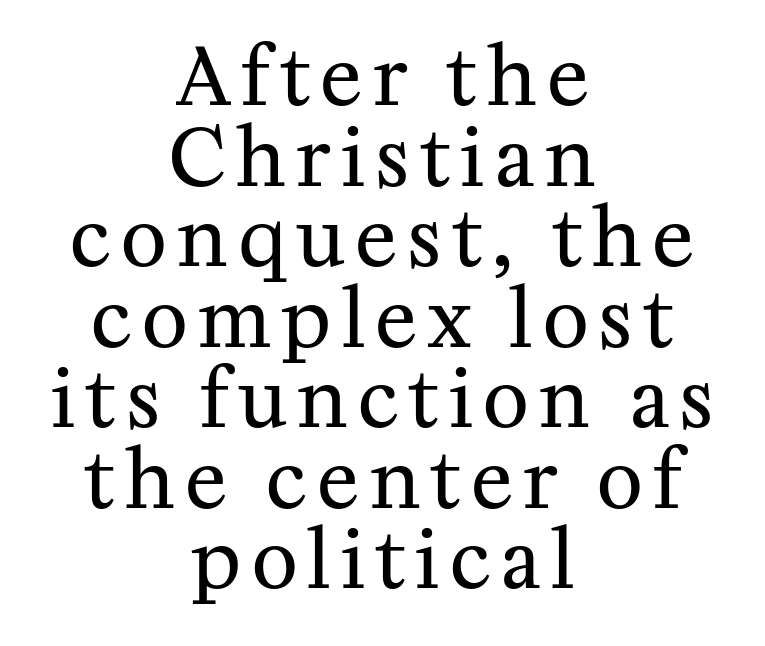
Q: Is the text bold? A: No.
Q: Is the text italic (slanted)? A: No, it is upright.
Q: Is the typeface a serif or a sans-serif typeface? A: Serif.
Q: Is the text underlined? A: No.
Q: How is the paragraph aligned? A: Centered.
Q: Is the spacing between lines tight, normal or loose? A: Tight.
Q: Width (condensed, normal, or wide)? A: Normal.
Q: Stroke contrast? A: Medium.
Q: x-height? A: Medium.
Q: Monospaced? A: No.
